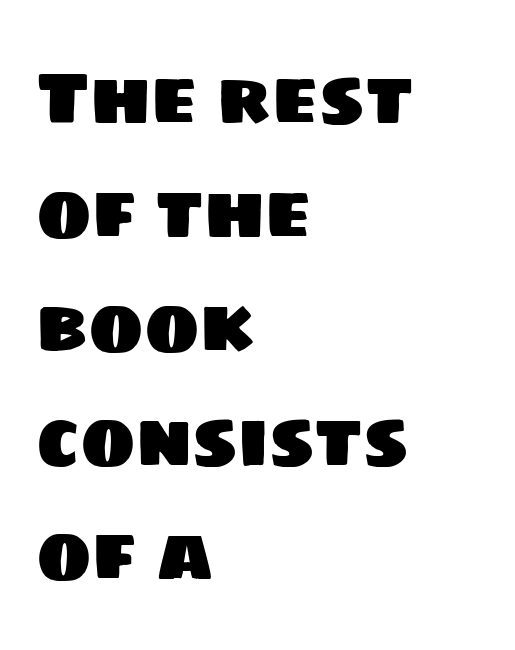
{"serif": "no", "width": "normal", "stroke_contrast": "low", "x_height": "large", "monospaced": "no", "underline": "no", "align": "left", "line_spacing": "normal", "line_spacing_ratio": 1.54, "letter_spacing": "normal", "letter_spacing_em": 0.0, "glyph_px": 74}
